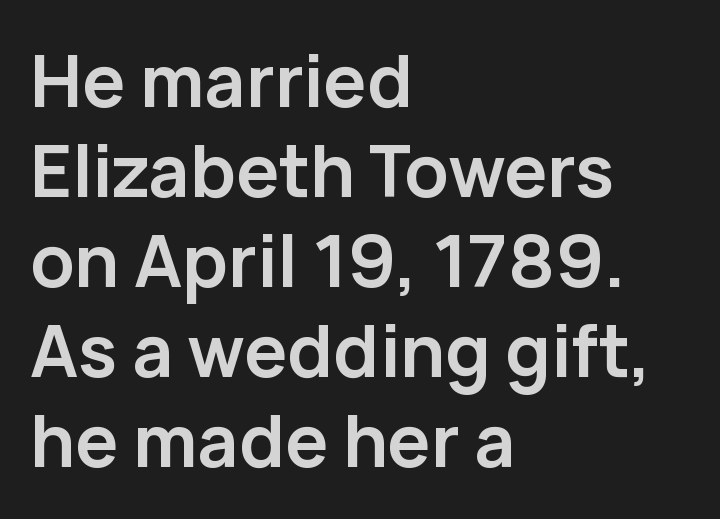
Q: Is the text bold? A: Yes.
Q: Is the text italic (slanted)? A: No, it is upright.
Q: Is the typeface a serif or a sans-serif typeface? A: Sans-serif.
Q: Is the text underlined? A: No.
Q: How is the paragraph aligned? A: Left-aligned.
Q: Is the spacing between letters normal or unusually wide? A: Normal.
Q: Is the spacing between lines tight, normal or loose? A: Normal.
Q: Width (condensed, normal, or wide)? A: Normal.
Q: Stroke contrast? A: Low.
Q: x-height? A: Medium.
Q: Monospaced? A: No.
